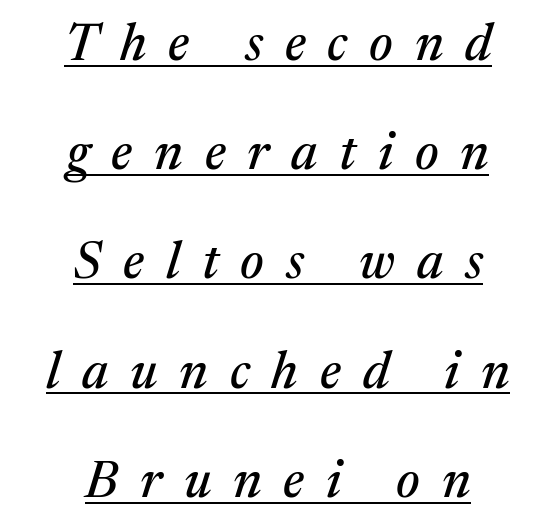
{"serif": "yes", "italic": "yes", "lean": "right", "slant_degrees": 17, "width": "normal", "stroke_contrast": "medium", "x_height": "medium", "monospaced": "no", "underline": "yes", "align": "center", "line_spacing": "loose", "line_spacing_ratio": 2.1, "letter_spacing": "wide", "letter_spacing_em": 0.42, "glyph_px": 52}
